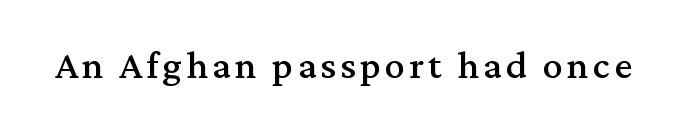
Q: Is the text italic (slanted)? A: No, it is upright.
Q: Is the typeface a serif or a sans-serif typeface? A: Serif.
Q: Is the text underlined? A: No.
Q: Width (condensed, normal, or wide)? A: Normal.
Q: Stroke contrast? A: Medium.
Q: x-height? A: Medium.
Q: Monospaced? A: No.
